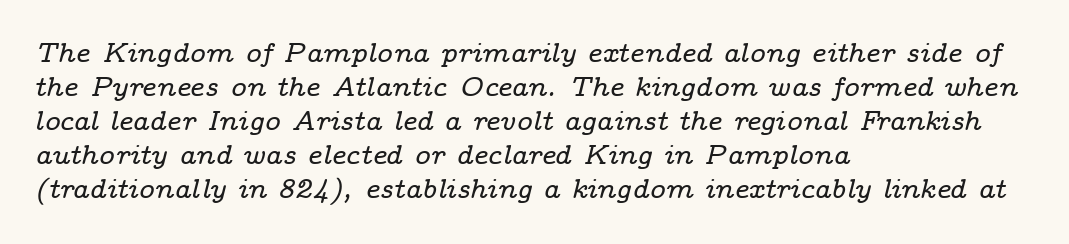
The image shows 27 px text type, italic (leaning right); set left-aligned, normal line spacing (1.26x), normal letter spacing, not underlined.
